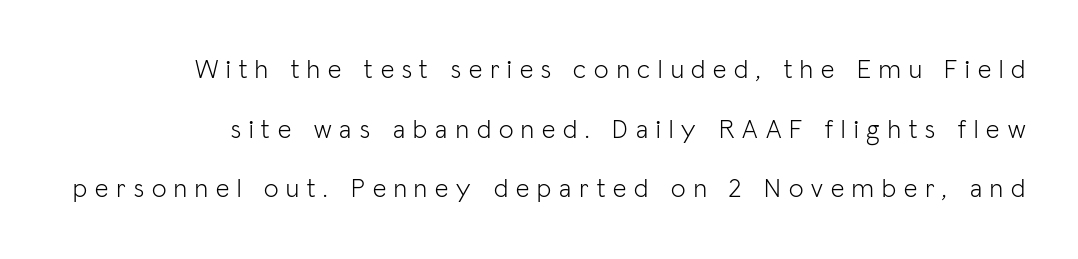
Q: Is the text bold? A: No.
Q: Is the text italic (slanted)? A: No, it is upright.
Q: Is the text underlined? A: No.
Q: Is the spacing between letters normal or unusually wide? A: Unusually wide.
Q: Is the spacing between lines tight, normal or loose? A: Loose.
